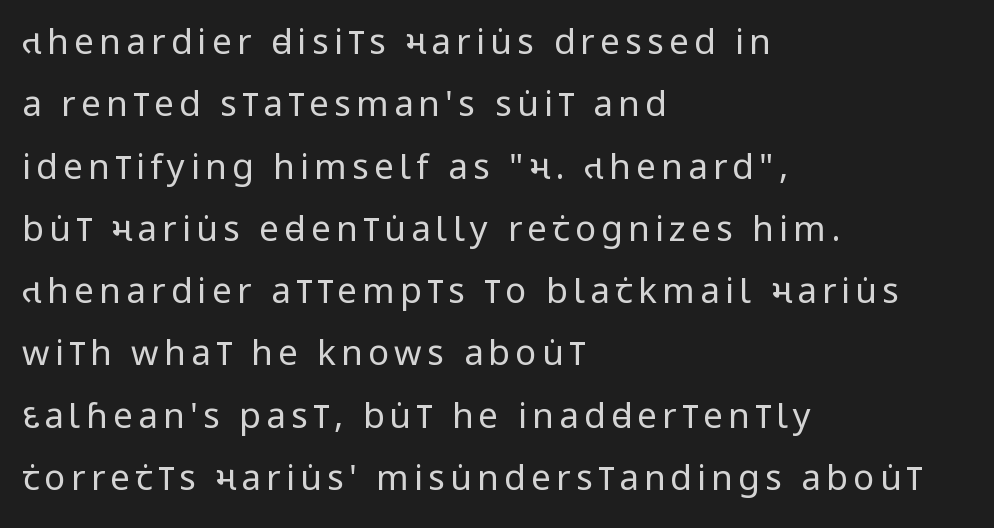
Q: Is the text bold? A: No.
Q: Is the text italic (slanted)? A: No, it is upright.
Q: Is the typeface a serif or a sans-serif typeface? A: Sans-serif.
Q: Is the text underlined? A: No.
Q: How is the paragraph aligned? A: Left-aligned.
Q: Width (condensed, normal, or wide)? A: Condensed.
Q: Stroke contrast? A: Low.
Q: x-height? A: Large.
Q: Monospaced? A: No.
